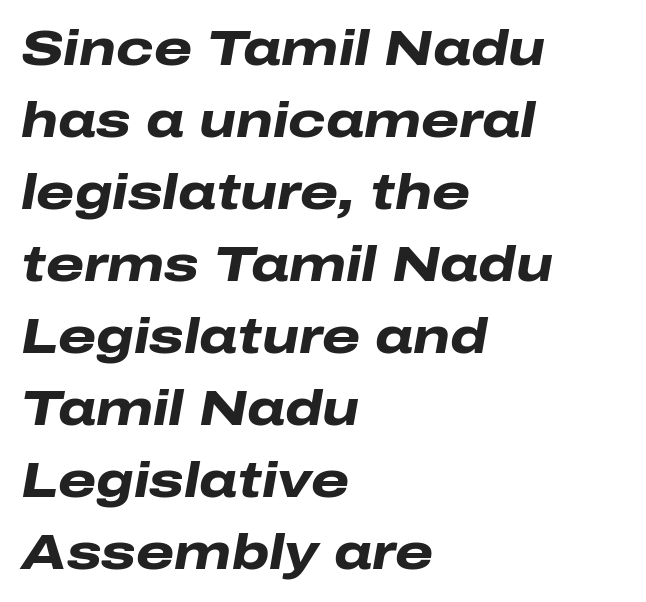
This sample has the flowing, uneven cadence of proportional lettering. Underlining? Definitely not there. If you drew a line through each stem, it would be angled. I'd describe the lettering as bold — thick and assertive. Each new line begins a customary step beneath the previous one. Caption: multi-line text, flush left, ragged right.
